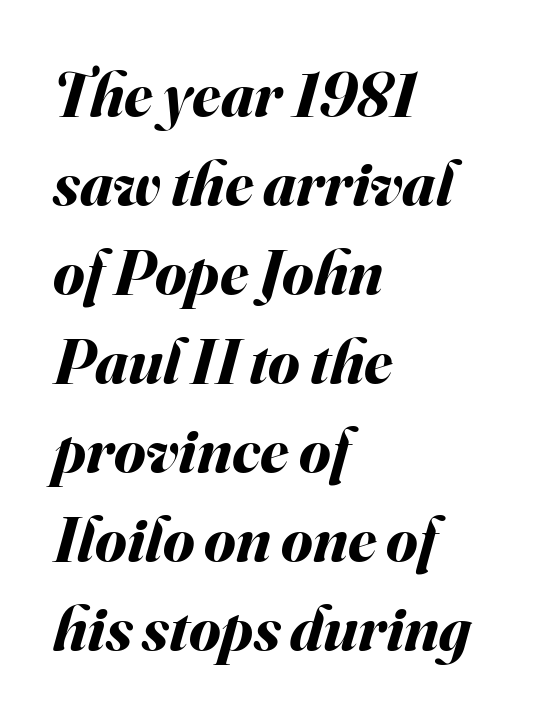
The image shows 64 px bold type, italic (leaning right); set left-aligned, normal line spacing (1.39x), normal letter spacing, not underlined; medium stroke contrast and a small x-height.
